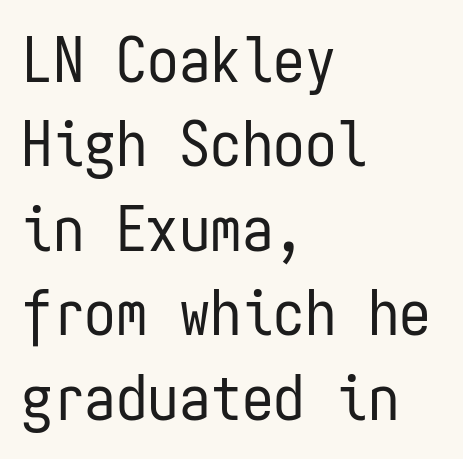
The image shows 63 px regular-weight, condensed sans-serif type, upright, monospaced; set left-aligned, normal line spacing (1.34x), normal letter spacing, not underlined; low stroke contrast and a medium x-height.
